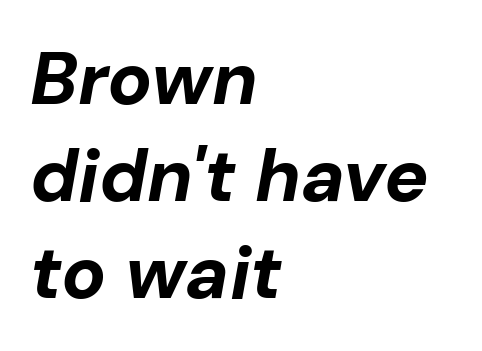
You could call the tracking neutral — neither tight nor loose. The characters look thick and weighty, a clear bold. A normal amount of white space separates one row of letters from the next. Compared with ordinary roman type, these characters are visibly tilted.
